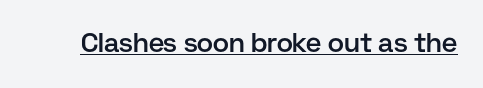
{"italic": "no", "bold": "semi", "underline": "yes", "letter_spacing": "normal", "letter_spacing_em": 0.0, "glyph_px": 27}
